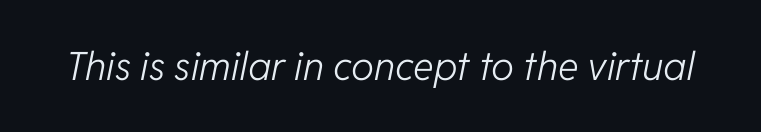
The image shows 39 px light type, italic (leaning right); set normal letter spacing, not underlined; low stroke contrast and a medium x-height.
